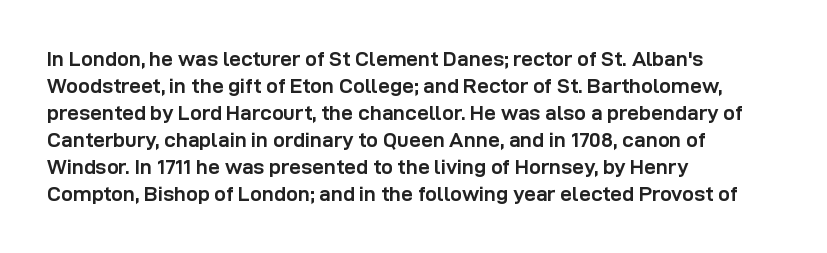
Q: Is the text bold? A: Yes.
Q: Is the text italic (slanted)? A: No, it is upright.
Q: Is the text underlined? A: No.
Q: How is the paragraph aligned? A: Left-aligned.
Q: Is the spacing between letters normal or unusually wide? A: Normal.
Q: Is the spacing between lines tight, normal or loose? A: Normal.
